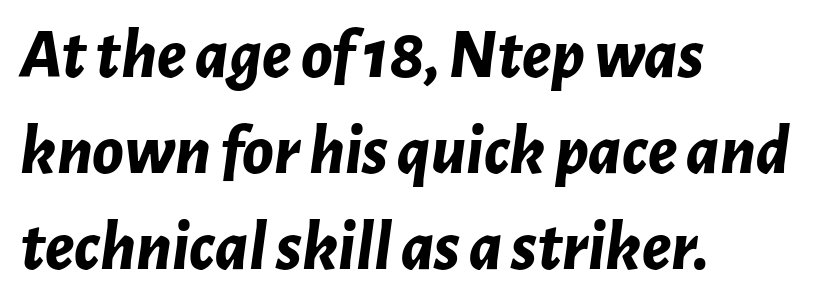
The image shows 71 px bold type, italic (leaning right); set left-aligned, normal line spacing (1.35x), normal letter spacing, not underlined; low stroke contrast and a medium x-height.
